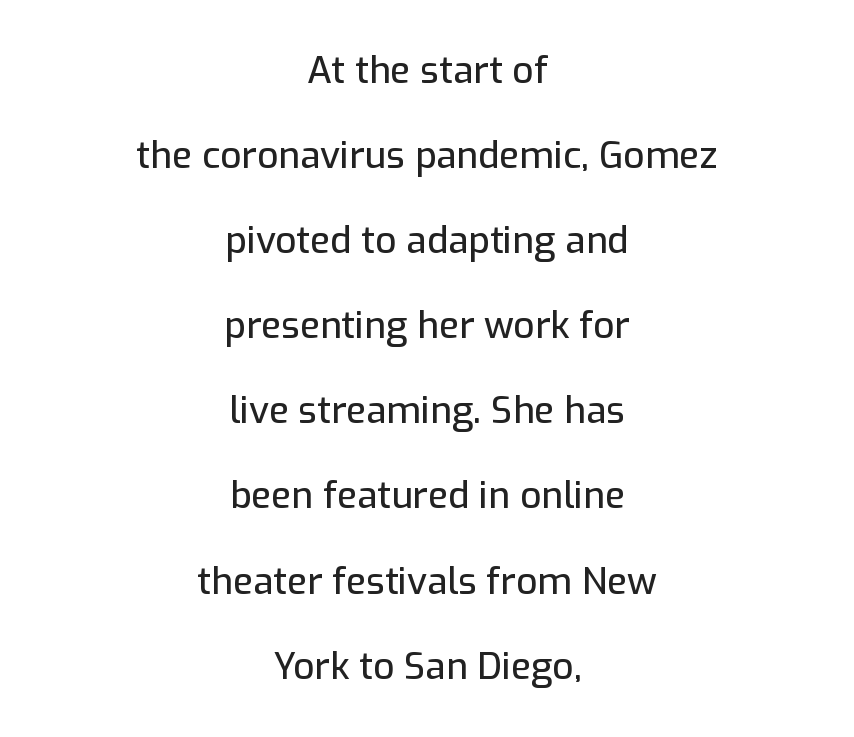
The compositor balanced each line on the midline. Tracking value appears to be zero — textbook default spacing. Nobody drew a line under any word here. Leading: increased. The designer went with a sans here, leaving each stem footless. Note the varied advance widths — an 'i' is clearly narrower than an 'm'.
